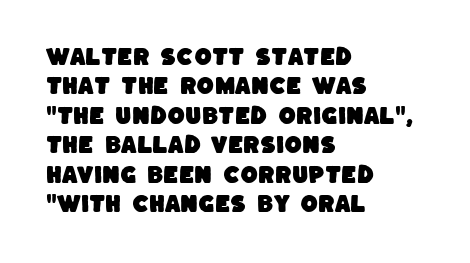
The space directly below the letters is spotless. The leading is moderate, giving the passage an even texture. Layout note: lines flush left. Default kerning and tracking; the words read as compact shapes.
